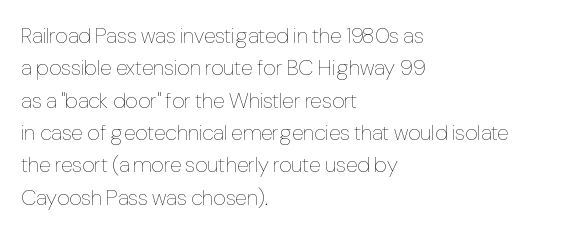
Q: Is the text bold? A: No.
Q: Is the text italic (slanted)? A: No, it is upright.
Q: Is the text underlined? A: No.
Q: How is the paragraph aligned? A: Left-aligned.
Q: Is the spacing between letters normal or unusually wide? A: Normal.
Q: Is the spacing between lines tight, normal or loose? A: Normal.
